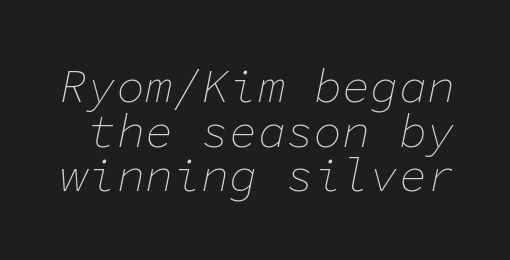
Clear beneath every line of the passage. Weight: in the light-to-regular range. The axis of the letterforms is tilted away from vertical. Tracking here is standard; glyphs follow each other at the usual distance.
